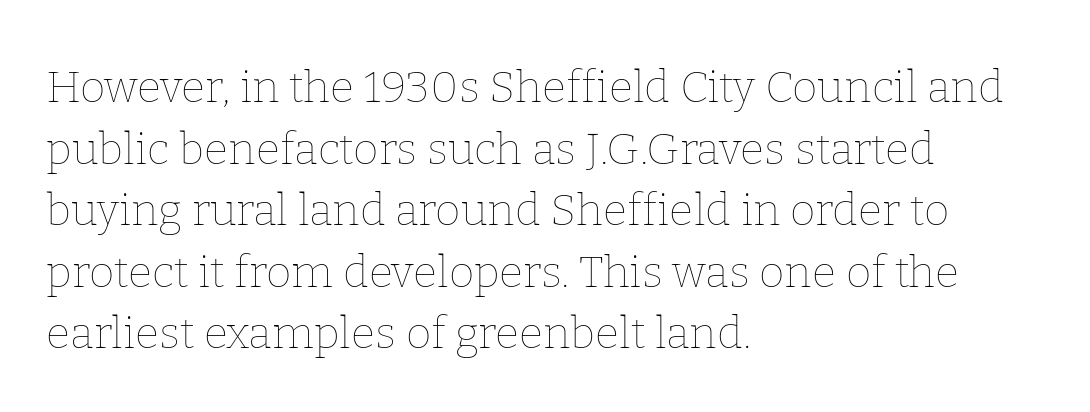
The horizontal fit of the characters is conventional and even. Stroke mass is kept to a normal reading level or below. It's the straight-up-and-down kind of type. The baseline area is clear. Quick note: interline space is typical. Does the copy run flush right? No — it runs flush left.
